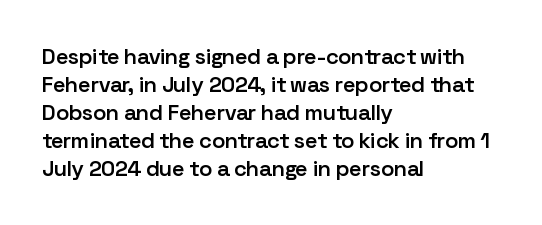
{"italic": "no", "bold": "semi", "underline": "no", "align": "left", "line_spacing": "normal", "line_spacing_ratio": 1.27, "letter_spacing": "normal", "letter_spacing_em": 0.0, "glyph_px": 22}
